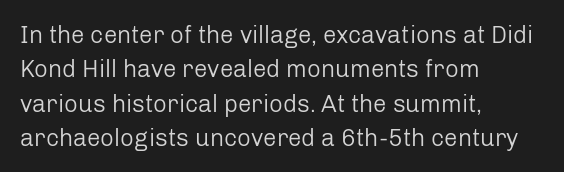
The image shows 24 px text type, upright; set left-aligned, normal line spacing (1.43x), normal letter spacing, not underlined.
